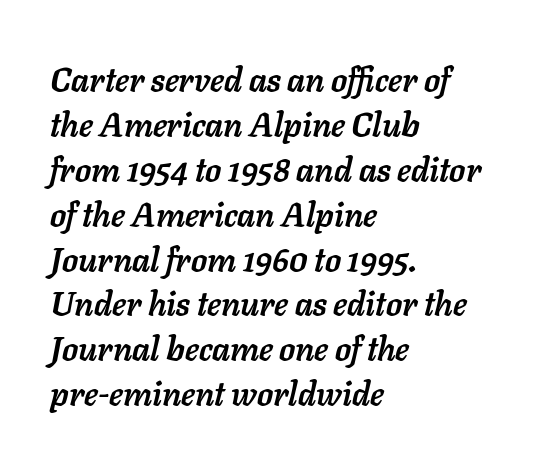
Q: Is the text bold? A: Yes.
Q: Is the text italic (slanted)? A: Yes, it leans right by about 11 degrees.
Q: Is the text underlined? A: No.
Q: How is the paragraph aligned? A: Left-aligned.
Q: Is the spacing between letters normal or unusually wide? A: Normal.
Q: Is the spacing between lines tight, normal or loose? A: Normal.
Q: Width (condensed, normal, or wide)? A: Normal.
Q: Stroke contrast? A: Low.
Q: x-height? A: Medium.
Q: Monospaced? A: No.
